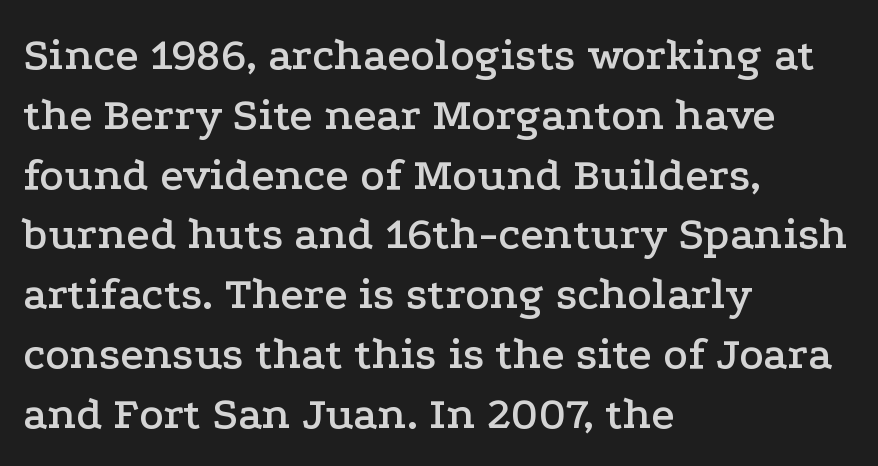
Each word holds together tightly as a unit, with standard inter-letter gaps. Decoration check: the copy has no underline. The passage shown is typed in a proportional face where columns would drift. Upright lettering throughout.
